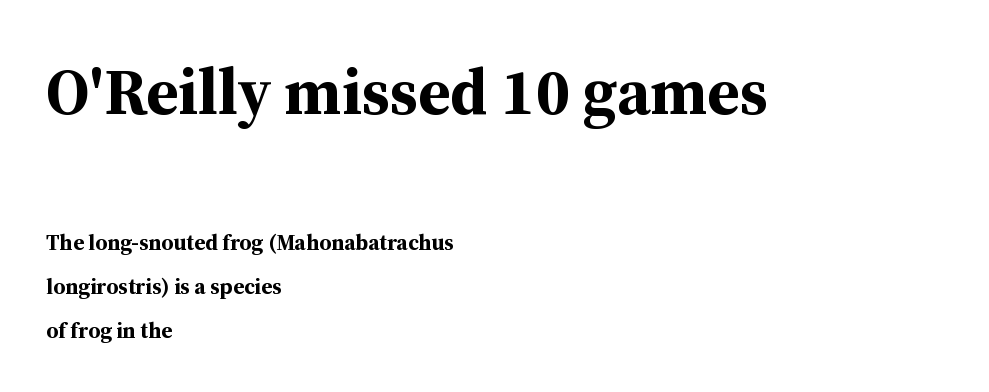
{"serif": "yes", "italic": "no", "bold": "yes", "weight": "bold", "width": "normal", "stroke_contrast": "medium", "x_height": "medium", "monospaced": "no", "underline": "no", "align": "left", "line_spacing": "loose", "line_spacing_ratio": 1.99, "letter_spacing": "normal", "letter_spacing_em": 0.0, "larger_block": "first", "size_ratio": 2.95, "glyph_px": 65}
